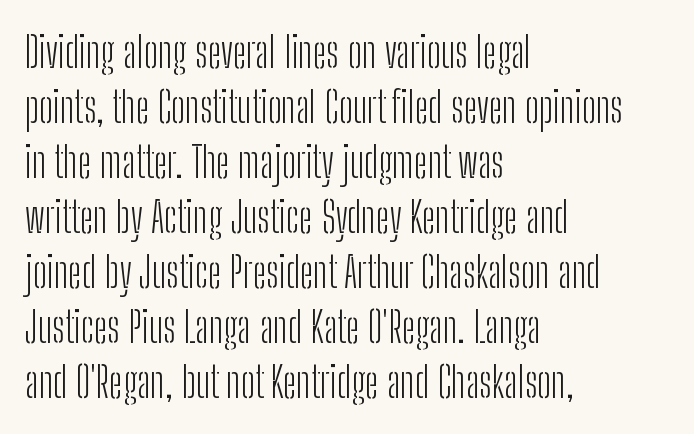
How are the letters spaced? Ordinarily, with no added tracking. Is there much room between lines? A standard amount, neither cramped nor airy. Glance below the letters and you will spot only blank space. The letters stand straight up with perfectly vertical stems.
